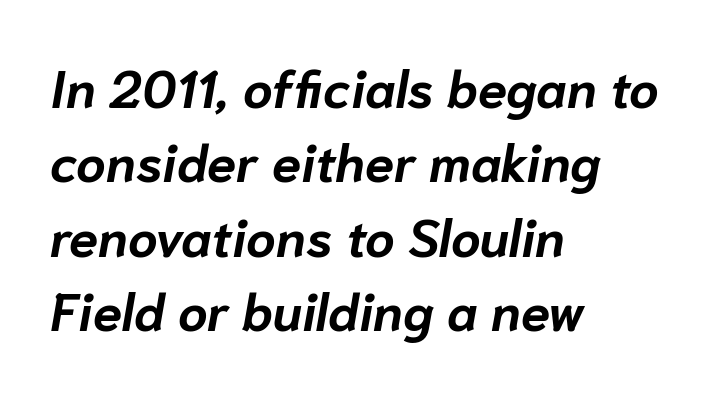
{"italic": "yes", "lean": "right", "slant_degrees": 10, "bold": "yes", "weight": "bold", "width": "normal", "stroke_contrast": "low", "x_height": "medium", "monospaced": "no", "underline": "no", "align": "left", "line_spacing": "normal", "line_spacing_ratio": 1.43, "letter_spacing": "normal", "letter_spacing_em": 0.0, "glyph_px": 52}
